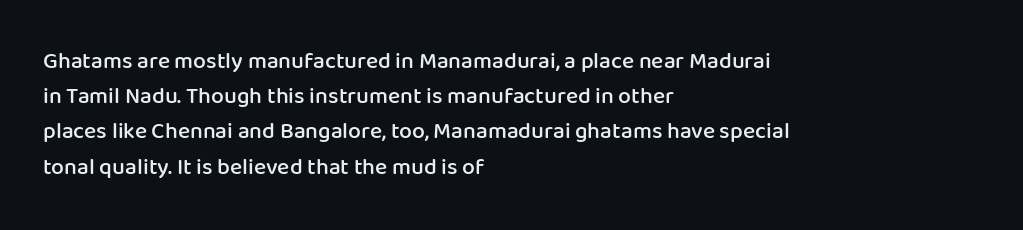
Summary of weight: moderately heavy, a semibold. You could call the tracking neutral — neither tight nor loose. Unmarked baselines from the first word to the last. Quick note: interline space is typical.
